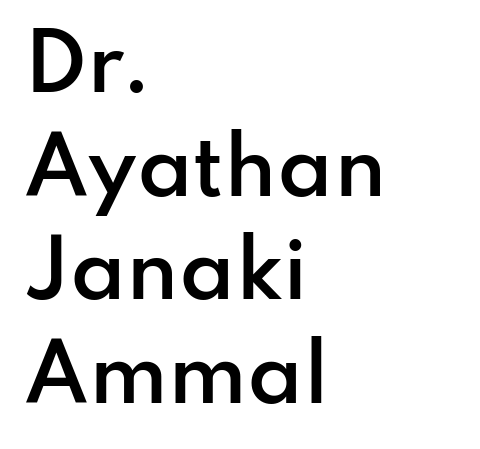
{"serif": "no", "italic": "no", "bold": "semi", "weight": "semibold", "width": "normal", "stroke_contrast": "low", "x_height": "small", "monospaced": "no", "underline": "no", "align": "left", "line_spacing": "normal", "line_spacing_ratio": 1.33, "letter_spacing": "normal", "letter_spacing_em": 0.0, "glyph_px": 78}
